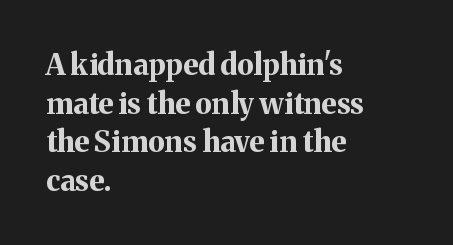
{"serif": "yes", "italic": "no", "bold": "yes", "weight": "bold", "width": "normal", "stroke_contrast": "medium", "x_height": "medium", "monospaced": "no", "underline": "no", "align": "left", "line_spacing": "normal", "line_spacing_ratio": 1.33, "letter_spacing": "normal", "letter_spacing_em": 0.0, "glyph_px": 29}
